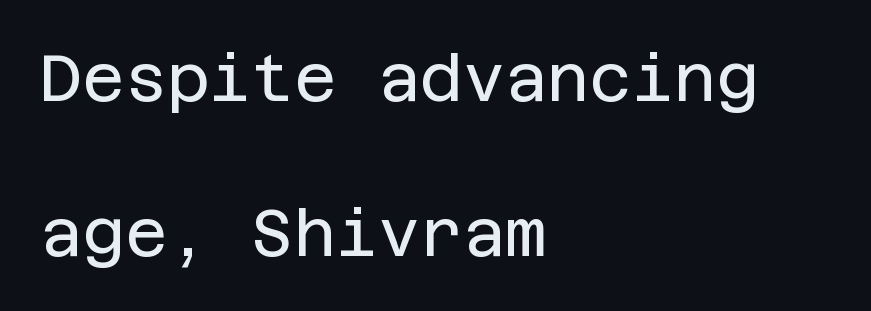
The image shows 65 px regular-weight sans-serif type, upright; set left-aligned, loose line spacing (2.38x), normal letter spacing, not underlined; low stroke contrast and a large x-height.
